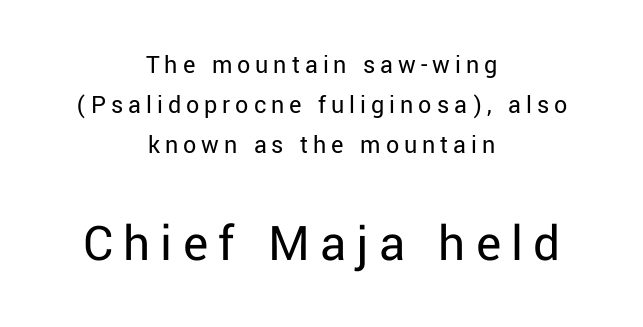
Q: Is the text bold? A: No.
Q: Is the text italic (slanted)? A: No, it is upright.
Q: Is the typeface a serif or a sans-serif typeface? A: Sans-serif.
Q: Is the text underlined? A: No.
Q: How is the paragraph aligned? A: Centered.
Q: Is the spacing between lines tight, normal or loose? A: Normal.
Q: Which block of text is set in a larger size, the first (top) or the second (bottom)? A: The second (bottom) one.
Q: Width (condensed, normal, or wide)? A: Normal.
Q: Stroke contrast? A: Low.
Q: x-height? A: Medium.
Q: Monospaced? A: No.
